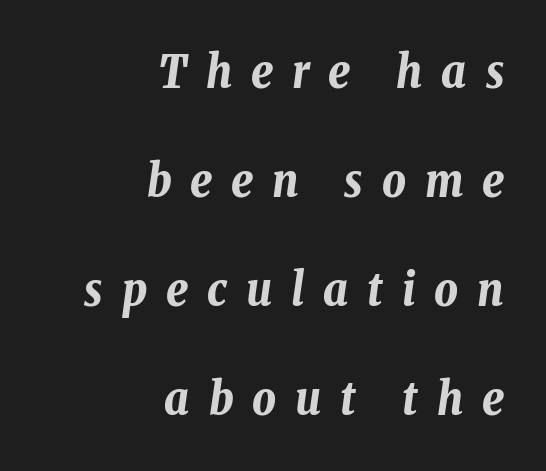
The space beneath each line is pristine and unruled. Plenty of ink on the page — the face is bold. The rendering inserts visible extra space after every character. Where is the straight margin? On the right. The whole block is typeset with a tilt. Horizontal bands of white between lines are thick stripes.
